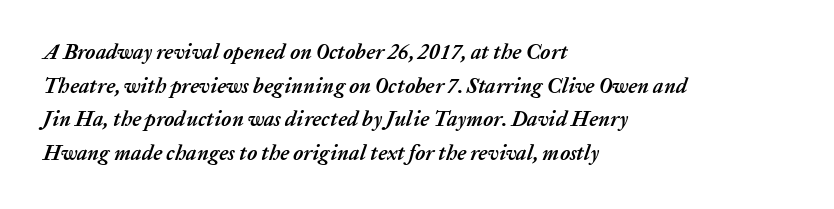
The gaps between neighbouring characters are ordinary and unremarkable. Posture: slanted. The glyphs have the mass of a bold cut. How would I describe the line gaps? Plain and ordinary. The words here are not underlined.
